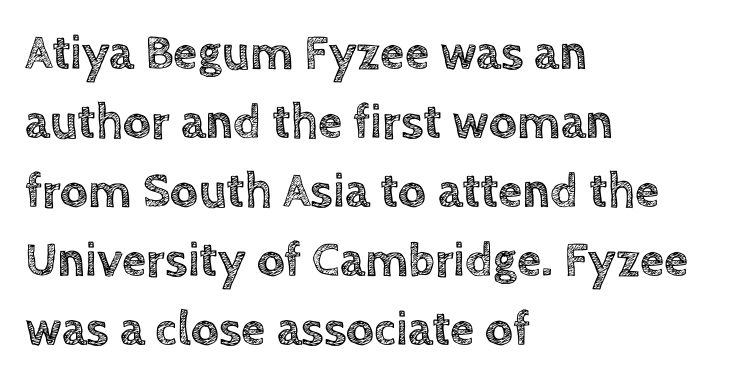
Q: Is the text italic (slanted)? A: No, it is upright.
Q: Is the text underlined? A: No.
Q: How is the paragraph aligned? A: Left-aligned.
Q: Is the spacing between letters normal or unusually wide? A: Normal.
Q: Is the spacing between lines tight, normal or loose? A: Normal.
Q: Width (condensed, normal, or wide)? A: Normal.
Q: x-height? A: Large.
Q: Monospaced? A: No.
